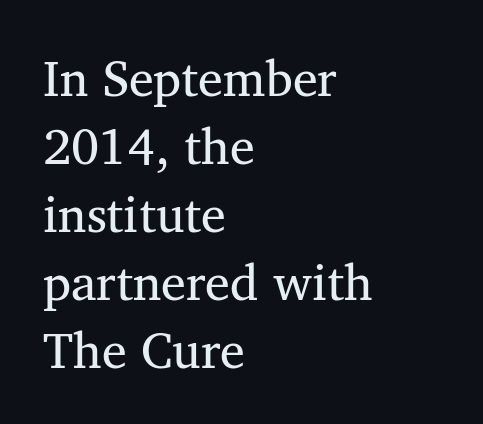
{"serif": "yes", "bold": "no", "weight": "regular", "width": "normal", "stroke_contrast": "medium", "x_height": "medium", "monospaced": "no", "underline": "no", "align": "left", "line_spacing": "normal", "line_spacing_ratio": 1.36, "letter_spacing": "normal", "letter_spacing_em": 0.0, "glyph_px": 50}
